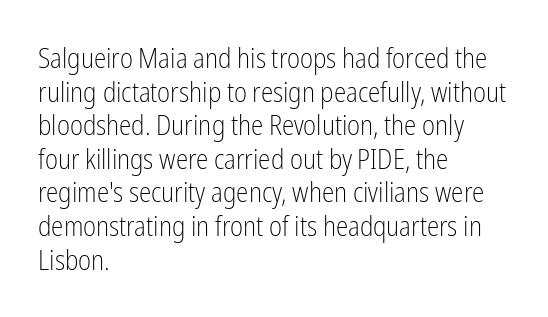
Horizontally, the lines are justified to the leading edge only. Stroke thickness stays within the range of a standard reading face or lighter. Varying glyph widths throughout — classic text-font behaviour. Stroke terminals: plain, sans-serif.
